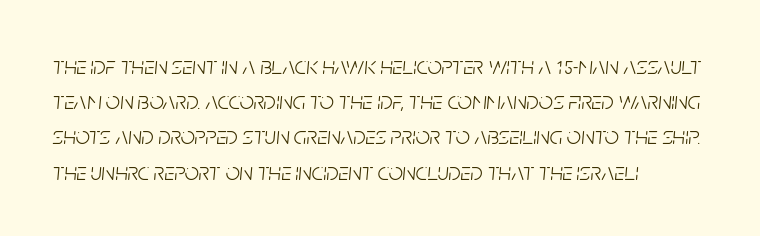
Q: Is the text bold? A: No.
Q: Is the text italic (slanted)? A: Yes, it leans right by about 5 degrees.
Q: Is the text underlined? A: No.
Q: How is the paragraph aligned? A: Left-aligned.
Q: Is the spacing between letters normal or unusually wide? A: Normal.
Q: Is the spacing between lines tight, normal or loose? A: Normal.
